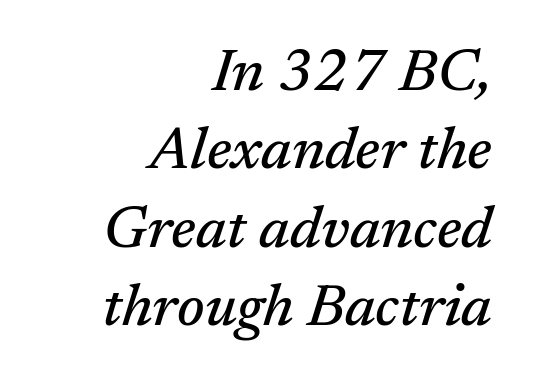
{"serif": "yes", "italic": "yes", "lean": "right", "slant_degrees": 17, "width": "normal", "stroke_contrast": "medium", "x_height": "medium", "monospaced": "no", "underline": "no", "align": "right", "line_spacing": "normal", "line_spacing_ratio": 1.33, "letter_spacing": "normal", "letter_spacing_em": 0.0, "glyph_px": 59}
